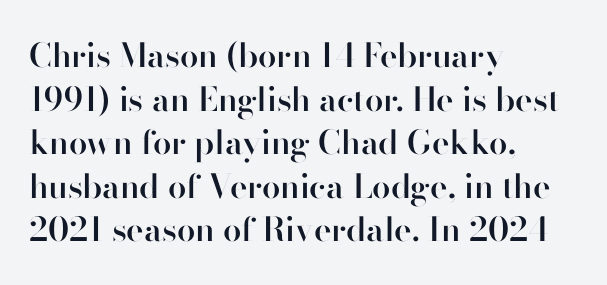
{"serif": "no", "italic": "no", "bold": "semi", "weight": "semibold", "width": "normal", "stroke_contrast": "high", "x_height": "small", "monospaced": "no", "underline": "no", "align": "left", "line_spacing": "normal", "line_spacing_ratio": 1.32, "letter_spacing": "normal", "letter_spacing_em": 0.0, "glyph_px": 33}
